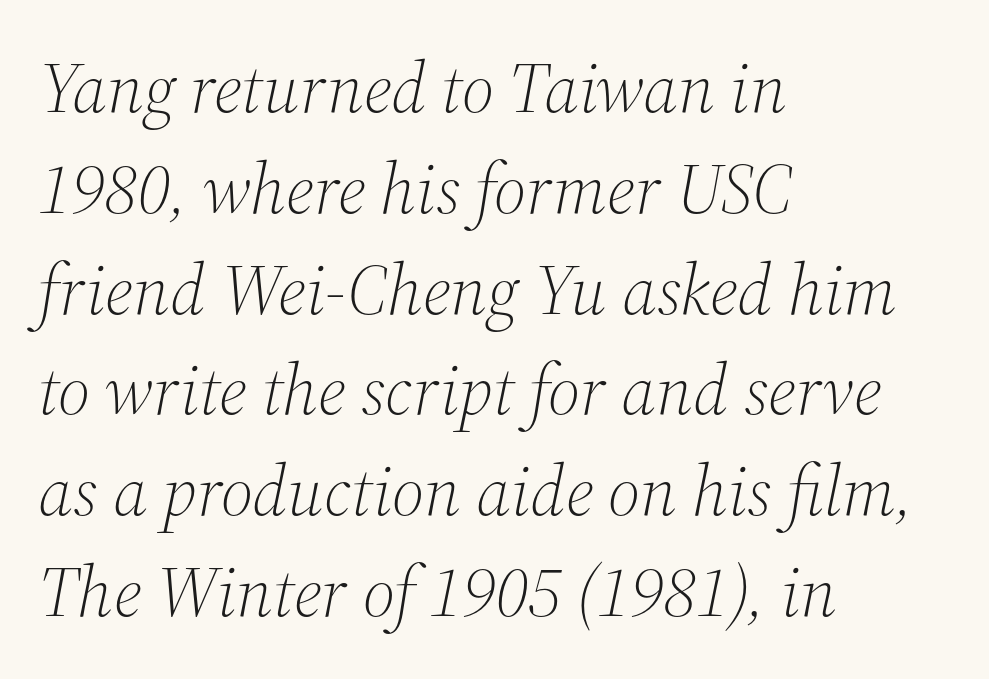
Q: Is the text bold? A: No.
Q: Is the text italic (slanted)? A: Yes, it leans right by about 12 degrees.
Q: Is the typeface a serif or a sans-serif typeface? A: Serif.
Q: Is the text underlined? A: No.
Q: How is the paragraph aligned? A: Left-aligned.
Q: Is the spacing between letters normal or unusually wide? A: Normal.
Q: Is the spacing between lines tight, normal or loose? A: Normal.
Q: Width (condensed, normal, or wide)? A: Normal.
Q: Stroke contrast? A: Medium.
Q: x-height? A: Medium.
Q: Monospaced? A: No.
